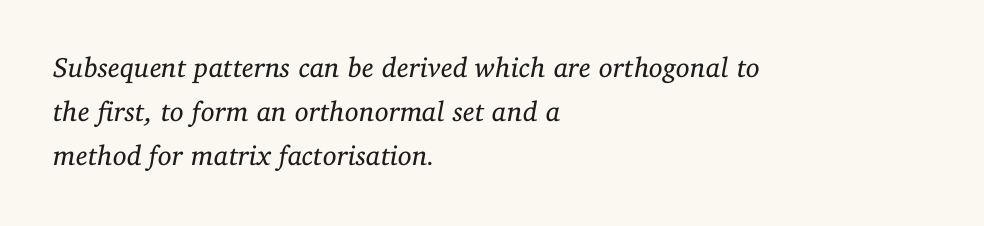
{"serif": "yes", "italic": "yes", "lean": "right", "slant_degrees": 11, "bold": "no", "weight": "regular", "width": "normal", "stroke_contrast": "low", "x_height": "medium", "monospaced": "no", "underline": "no", "align": "left", "line_spacing": "normal", "line_spacing_ratio": 1.58, "letter_spacing": "normal", "letter_spacing_em": 0.0, "glyph_px": 28}
